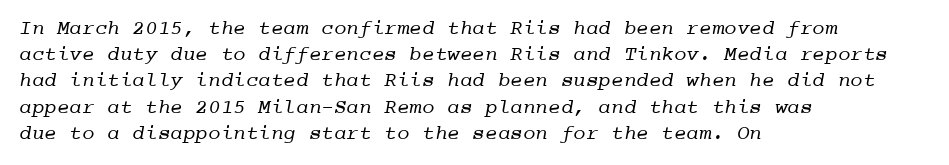
Q: Is the text bold? A: No.
Q: Is the text underlined? A: No.
Q: How is the paragraph aligned? A: Left-aligned.
Q: Is the spacing between letters normal or unusually wide? A: Normal.
Q: Is the spacing between lines tight, normal or loose? A: Normal.
